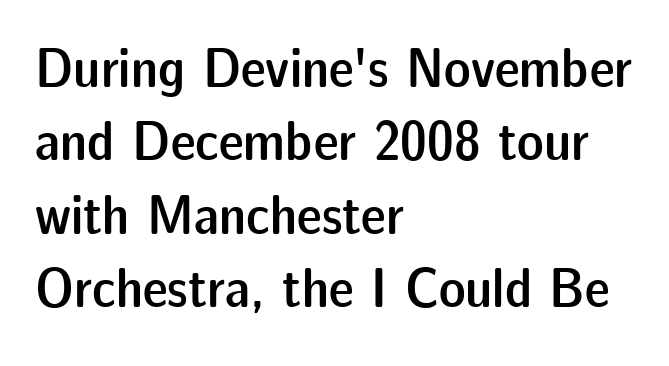
The image shows 56 px semibold sans-serif type, upright; set left-aligned, normal line spacing (1.31x), normal letter spacing, not underlined; low stroke contrast and a medium x-height.
